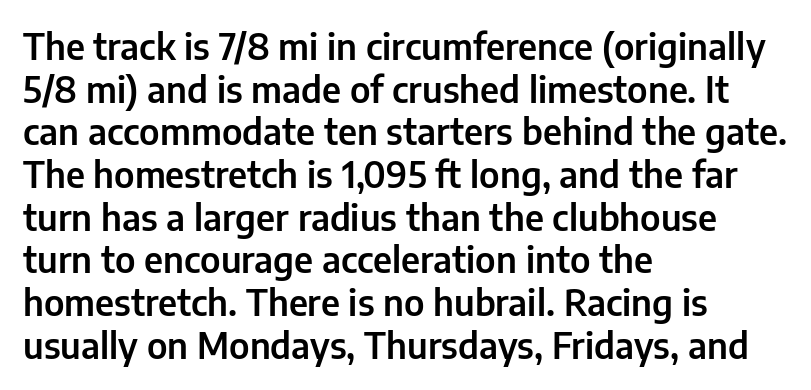
{"serif": "no", "italic": "no", "width": "normal", "stroke_contrast": "low", "x_height": "medium", "monospaced": "no", "underline": "no", "align": "left", "line_spacing_ratio": 1.22, "letter_spacing": "normal", "letter_spacing_em": 0.0, "glyph_px": 35}
